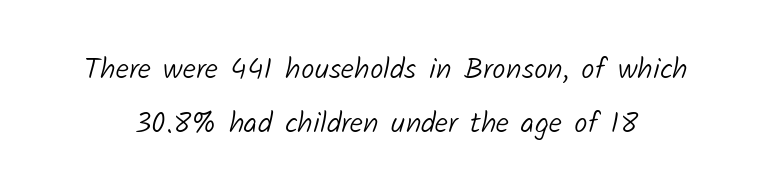
Q: Is the text bold? A: No.
Q: Is the typeface a serif or a sans-serif typeface? A: Sans-serif.
Q: Is the text underlined? A: No.
Q: Is the spacing between letters normal or unusually wide? A: Normal.
Q: Width (condensed, normal, or wide)? A: Normal.
Q: Stroke contrast? A: Low.
Q: x-height? A: Medium.
Q: Monospaced? A: No.
